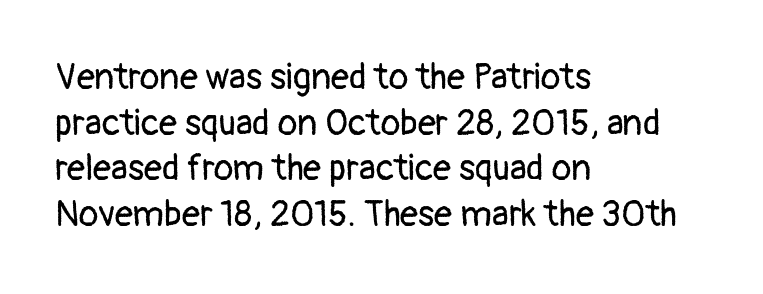
This is roman type, the default non-slanted kind. The tracking reads as untouched default to a designer's eye. Varying glyph widths throughout — classic text-font behaviour. Type without underlining. The lines in this sample share a left origin and differ only in where they stop.
